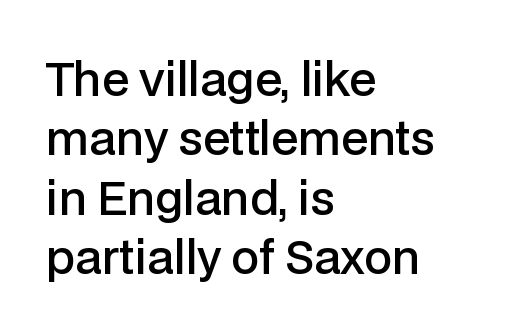
{"serif": "no", "italic": "no", "bold": "semi", "weight": "semibold", "width": "normal", "stroke_contrast": "low", "x_height": "medium", "monospaced": "no", "underline": "no", "align": "left", "line_spacing": "normal", "line_spacing_ratio": 1.32, "letter_spacing": "normal", "letter_spacing_em": 0.0, "glyph_px": 45}
